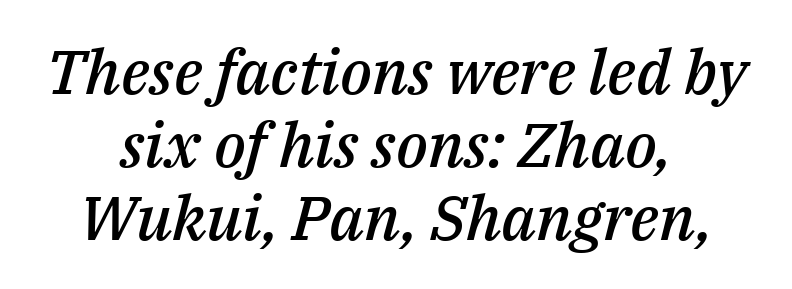
Note the varied advance widths — an 'i' is clearly narrower than an 'm'. Only glyphs here, with clear space below each row. This sample is center-justified, so both line endings float freely. Between one letter and the next there's only the usual sliver of space. Does the lettering tilt? It does — this is italic.
